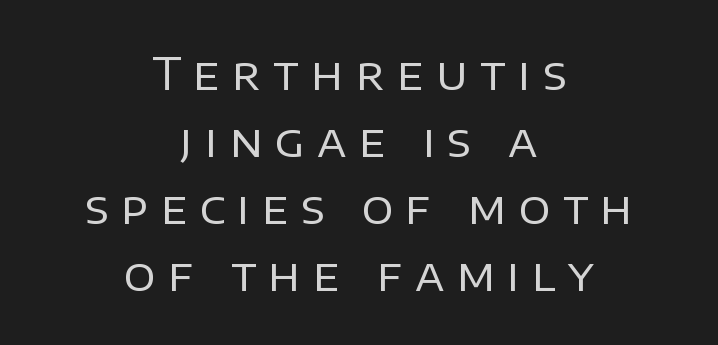
{"serif": "no", "italic": "no", "bold": "no", "weight": "regular", "width": "normal", "stroke_contrast": "low", "x_height": "large", "monospaced": "no", "underline": "no", "align": "center", "line_spacing": "normal", "line_spacing_ratio": 1.52, "letter_spacing": "wide", "letter_spacing_em": 0.28, "glyph_px": 44}
